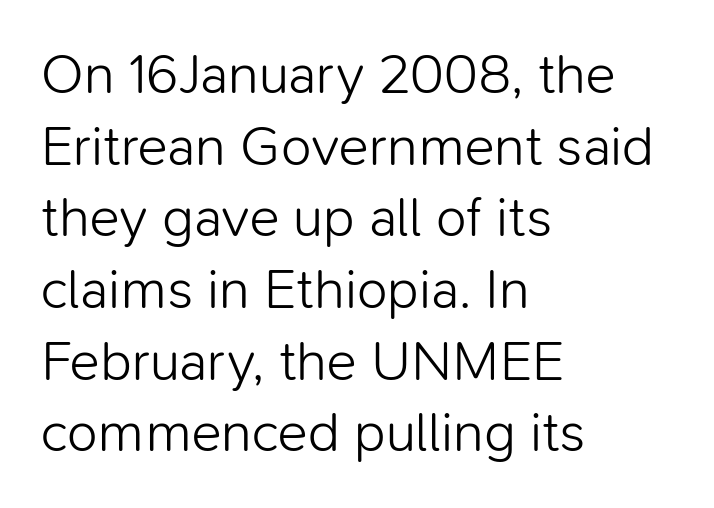
The passage shown is typed in a proportional face where columns would drift. The line-height multiplier appears to be the usual default. The cut favours lightness, reaching ordinary text weight at its darkest. The specimen omits any rule beneath the text block's lines.
